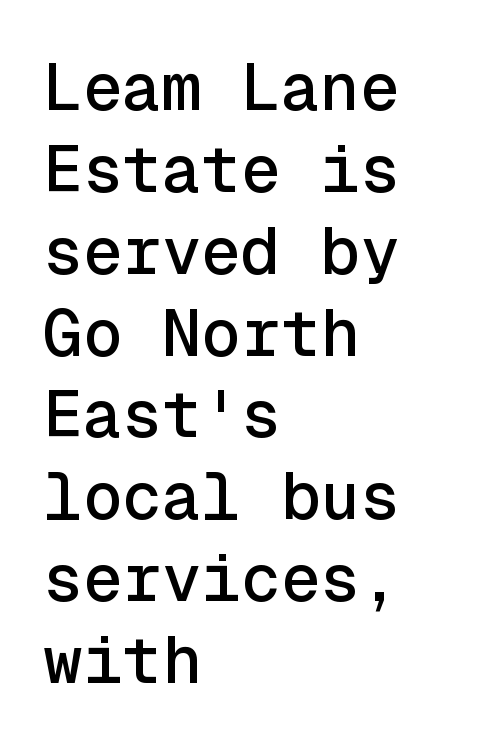
Q: Is the text italic (slanted)? A: No, it is upright.
Q: Is the typeface a serif or a sans-serif typeface? A: Sans-serif.
Q: Is the text underlined? A: No.
Q: How is the paragraph aligned? A: Left-aligned.
Q: Is the spacing between letters normal or unusually wide? A: Normal.
Q: Width (condensed, normal, or wide)? A: Normal.
Q: x-height? A: Medium.
Q: Monospaced? A: Yes.
